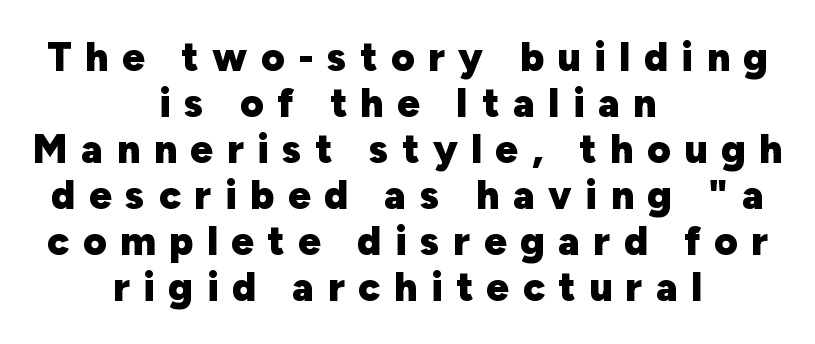
Q: Is the text bold? A: Yes.
Q: Is the text italic (slanted)? A: No, it is upright.
Q: Is the typeface a serif or a sans-serif typeface? A: Sans-serif.
Q: Is the text underlined? A: No.
Q: How is the paragraph aligned? A: Centered.
Q: Is the spacing between letters normal or unusually wide? A: Unusually wide.
Q: Is the spacing between lines tight, normal or loose? A: Tight.
Q: Width (condensed, normal, or wide)? A: Normal.
Q: Stroke contrast? A: Low.
Q: x-height? A: Medium.
Q: Monospaced? A: No.
